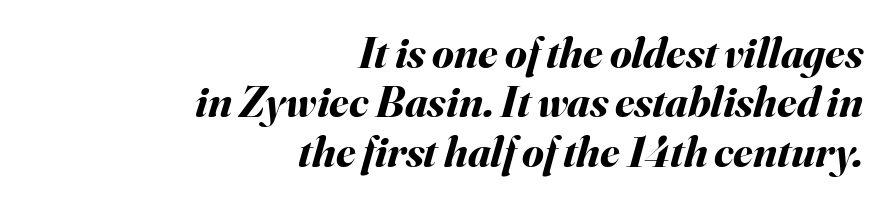
{"italic": "yes", "lean": "right", "slant_degrees": 16, "bold": "yes", "weight": "bold", "width": "normal", "stroke_contrast": "medium", "x_height": "small", "monospaced": "no", "underline": "no", "align": "right", "line_spacing": "tight", "line_spacing_ratio": 1.12, "letter_spacing": "normal", "letter_spacing_em": 0.0, "glyph_px": 44}
